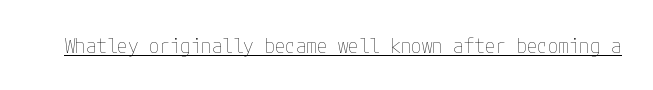
Italic: no, the glyphs are upright roman. You can see a thin bar hugging the bottom of the glyphs. Nothing heavy about these letters — not bold at all. Look at the tracking — it's just the regular setting, nothing added.
